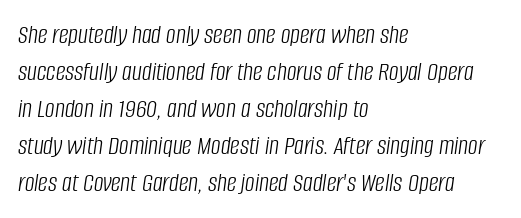
Interline gaps are of average width in this sample. Check the space under the baseline: it is left empty. In terms of letterspacing, this is plain default setting. The specimen reads as italic at a glance.
